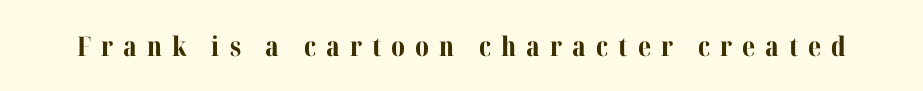
Honestly, the letter spacing is so wide it's the main thing you notice. Weight check: bold — yes, fully. Characters remain perfectly vertical along every line. The space beneath each line is pristine and unruled.
